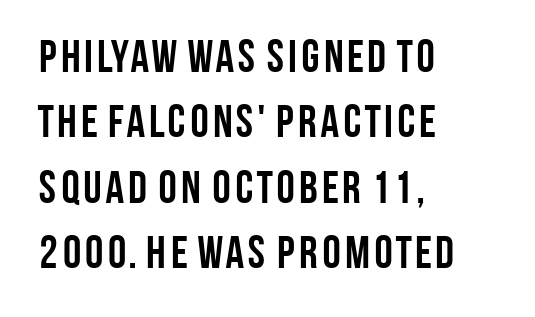
Q: Is the text bold? A: Yes.
Q: Is the text italic (slanted)? A: No, it is upright.
Q: Is the typeface a serif or a sans-serif typeface? A: Sans-serif.
Q: Is the text underlined? A: No.
Q: How is the paragraph aligned? A: Left-aligned.
Q: Is the spacing between letters normal or unusually wide? A: Normal.
Q: Is the spacing between lines tight, normal or loose? A: Normal.
Q: Width (condensed, normal, or wide)? A: Condensed.
Q: Stroke contrast? A: Low.
Q: x-height? A: Large.
Q: Monospaced? A: No.
